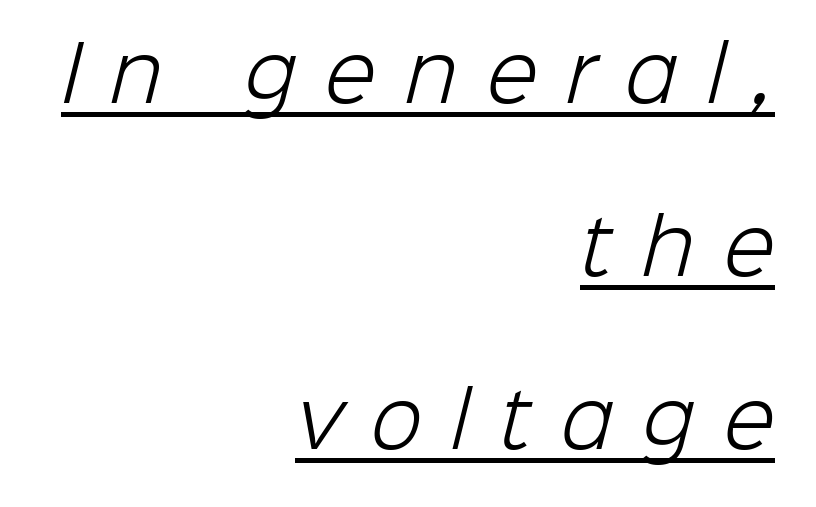
Q: Is the text bold? A: No.
Q: Is the typeface a serif or a sans-serif typeface? A: Sans-serif.
Q: Is the text underlined? A: Yes.
Q: How is the paragraph aligned? A: Right-aligned.
Q: Is the spacing between letters normal or unusually wide? A: Unusually wide.
Q: Is the spacing between lines tight, normal or loose? A: Loose.
Q: Width (condensed, normal, or wide)? A: Normal.
Q: Stroke contrast? A: Low.
Q: x-height? A: Medium.
Q: Monospaced? A: No.
